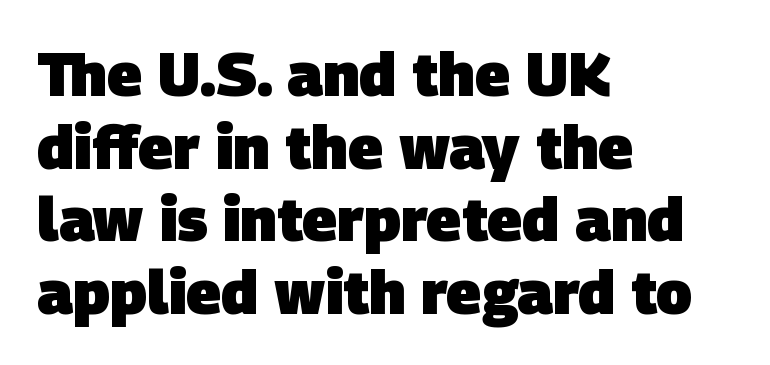
No word sits above an underline. This sample uses a sans-serif face. These lines carry a lot of weight — the face is fully bold. The passage is arranged the way most books set body copy — flush left.
